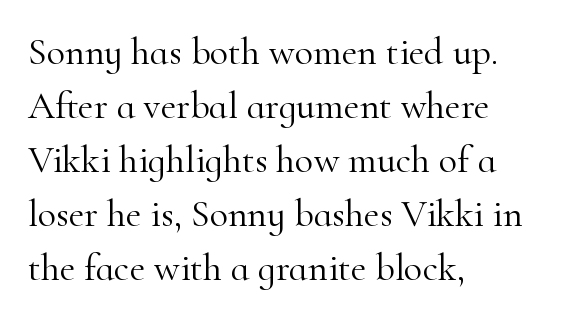
The image shows 38 px light serif type, upright; set left-aligned, normal line spacing (1.42x), normal letter spacing, not underlined; high stroke contrast and a small x-height.
